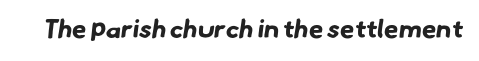
The image shows 26 px bold type; set normal letter spacing, not underlined.
